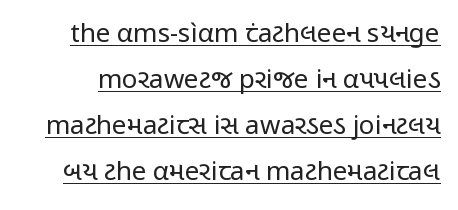
{"italic": "no", "bold": "no", "underline": "yes", "line_spacing_ratio": 1.77, "letter_spacing": "normal", "letter_spacing_em": 0.0, "glyph_px": 26}
